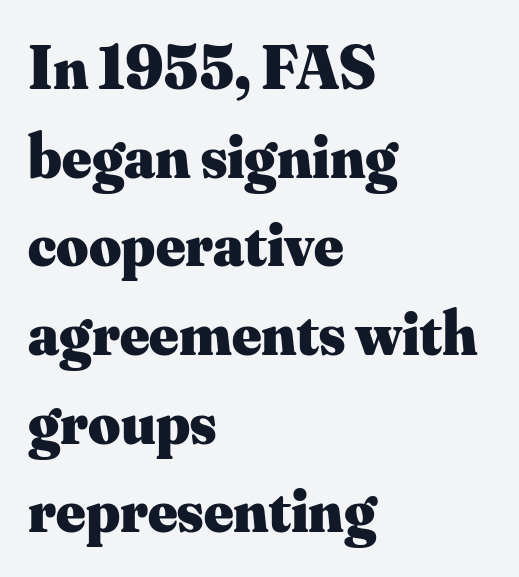
Q: Is the text bold? A: Yes.
Q: Is the text italic (slanted)? A: No, it is upright.
Q: Is the typeface a serif or a sans-serif typeface? A: Serif.
Q: Is the text underlined? A: No.
Q: How is the paragraph aligned? A: Left-aligned.
Q: Is the spacing between letters normal or unusually wide? A: Normal.
Q: Is the spacing between lines tight, normal or loose? A: Normal.
Q: Width (condensed, normal, or wide)? A: Normal.
Q: Stroke contrast? A: Medium.
Q: x-height? A: Small.
Q: Monospaced? A: No.
